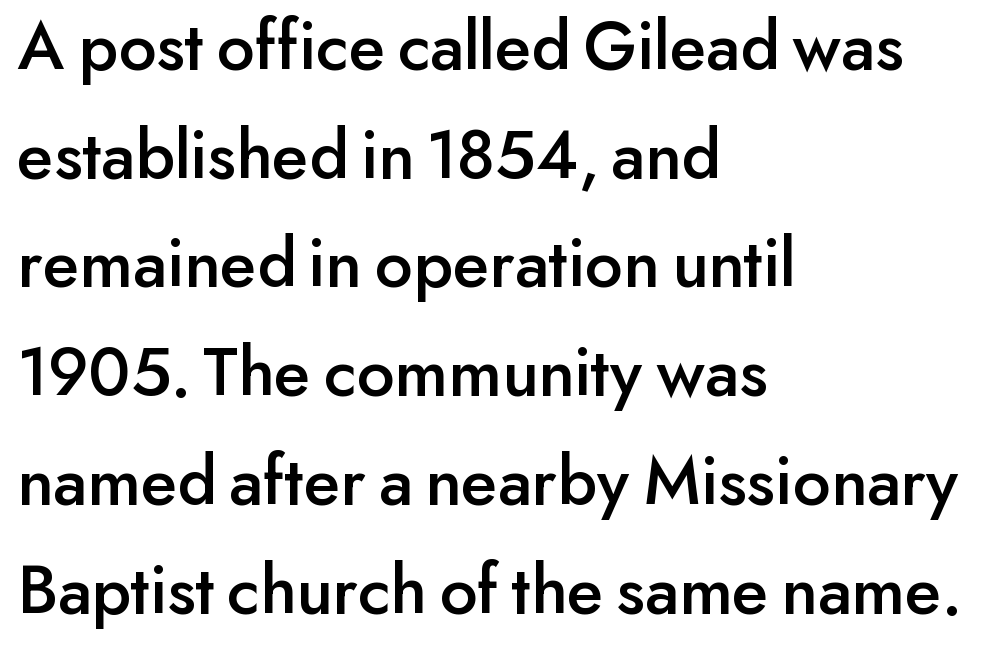
If you measured baseline to baseline, you'd find a middling distance. Style check: upright. Compared with a centered layout, this one pins lines to the left instead. I'd call this a sans setting — the letters go barefoot. A typesetter would call this proportional, since set widths differ per character. A clean baseline with only descenders dipping below it.
